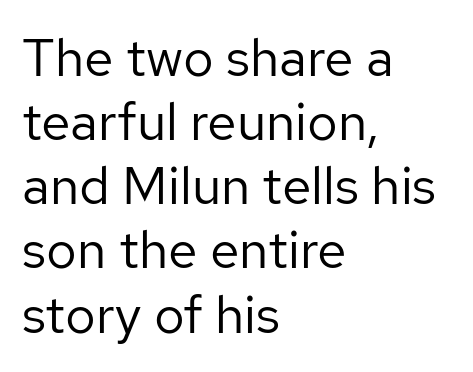
The image shows 53 px regular-weight sans-serif type, upright; set left-aligned, line spacing 1.21x, normal letter spacing, not underlined; low stroke contrast and a medium x-height.
